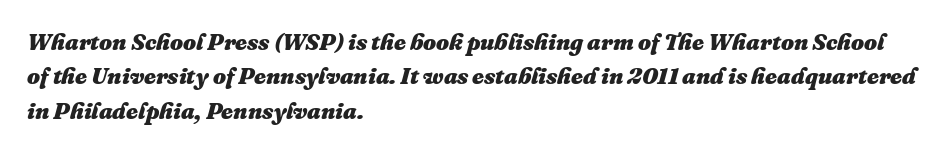
The image shows 23 px bold type, italic (leaning right); set left-aligned, normal line spacing (1.5x), normal letter spacing, not underlined.
